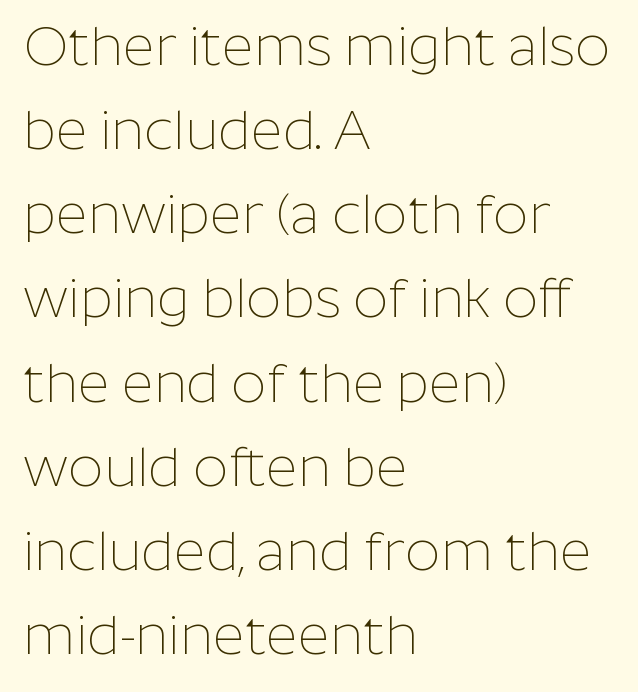
Posture: straight, roman, zero tilt. Compared with typical paragraphs, the rows here are spaced about the same. The text was rendered using a sans face with plain stroke endings. Stroke thickness stays within the range of a standard reading face or lighter. Type without underlining. Proportional: the letters do not fall into vertical columns.
